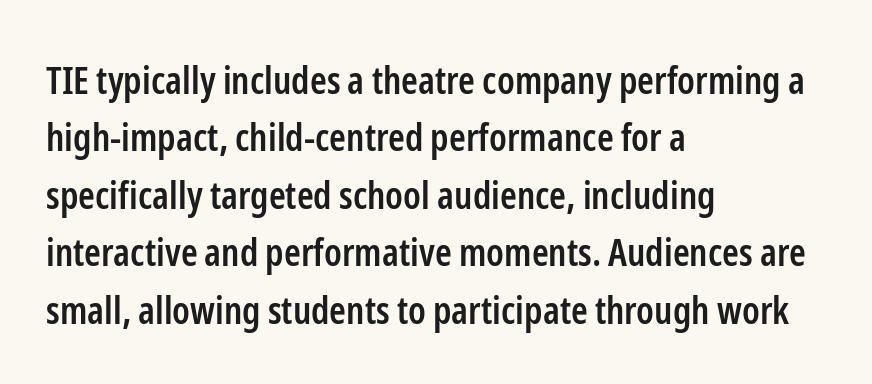
The image shows 38 px semibold, condensed sans-serif type, upright; set left-aligned, normal line spacing (1.51x), normal letter spacing, not underlined; low stroke contrast and a medium x-height.
